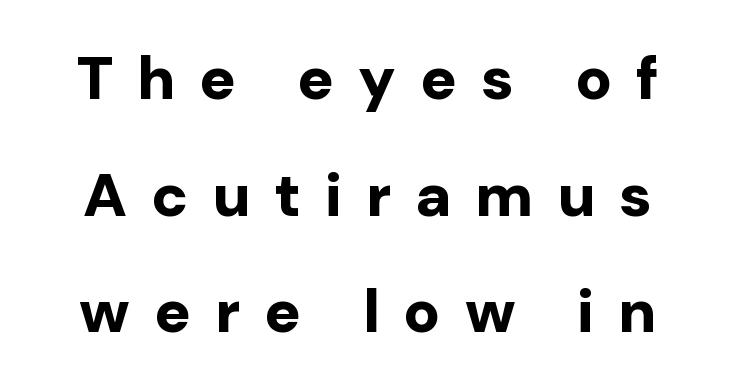
Q: Is the text bold? A: Yes.
Q: Is the text italic (slanted)? A: No, it is upright.
Q: Is the typeface a serif or a sans-serif typeface? A: Sans-serif.
Q: Is the text underlined? A: No.
Q: Is the spacing between letters normal or unusually wide? A: Unusually wide.
Q: Is the spacing between lines tight, normal or loose? A: Loose.
Q: Width (condensed, normal, or wide)? A: Normal.
Q: Stroke contrast? A: Low.
Q: x-height? A: Medium.
Q: Monospaced? A: No.
